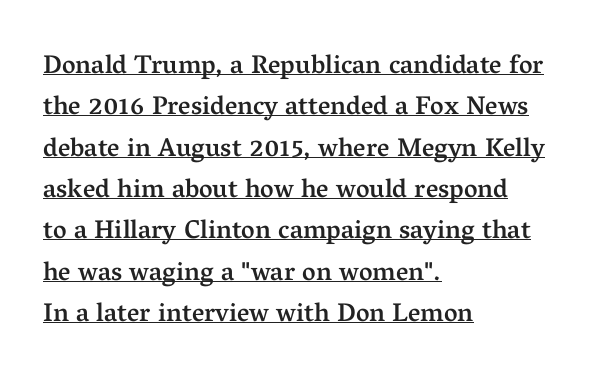
Q: Is the text bold? A: Semi-bold.
Q: Is the text italic (slanted)? A: No, it is upright.
Q: Is the text underlined? A: Yes.
Q: How is the paragraph aligned? A: Left-aligned.
Q: Is the spacing between letters normal or unusually wide? A: Normal.
Q: Is the spacing between lines tight, normal or loose? A: Normal.
